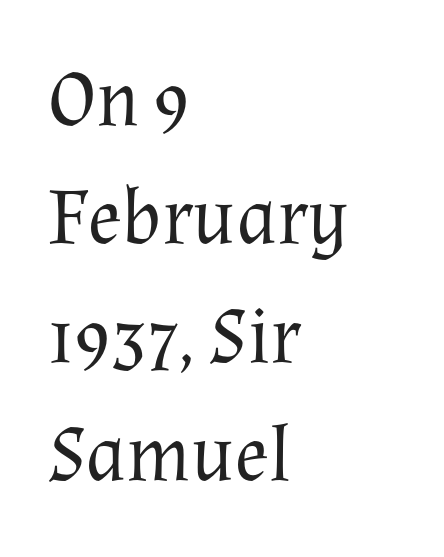
The image shows 80 px regular-weight serif type, upright; set left-aligned, normal line spacing (1.48x), normal letter spacing, not underlined; medium stroke contrast and a medium x-height.
